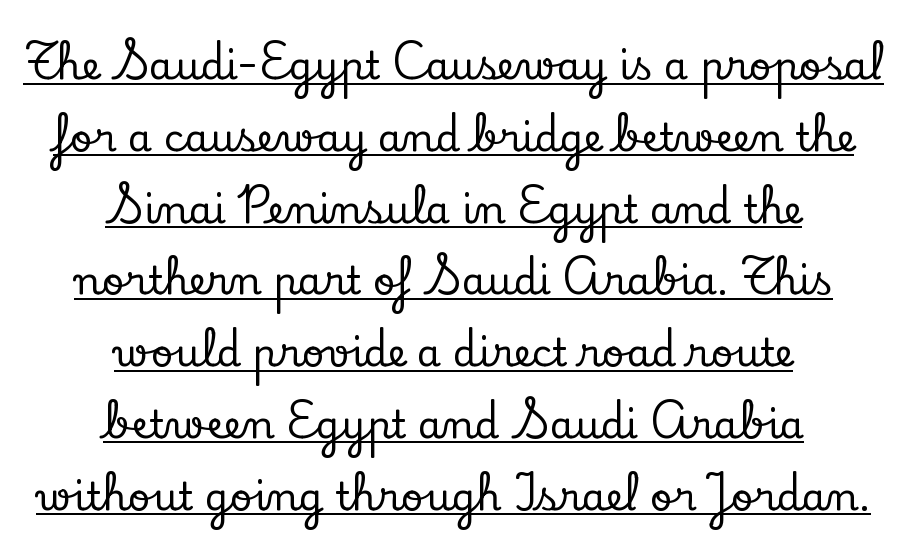
The rendering keeps characters at their native spacing. Yep, those are serifs on the letters. Horizontal alignment here is central, giving a formal, balanced look. Do the characters align in a grid? No, the font is proportional. This is roman type, the default non-slanted kind. A baseline rule has been typeset under these characters.
